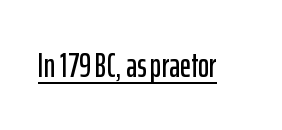
The image shows 34 px condensed sans-serif type, upright; set normal letter spacing, underlined; low stroke contrast and a medium x-height.
